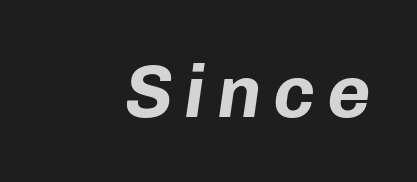
The image shows 75 px bold type, italic (leaning right); set not underlined; low stroke contrast and a medium x-height.
